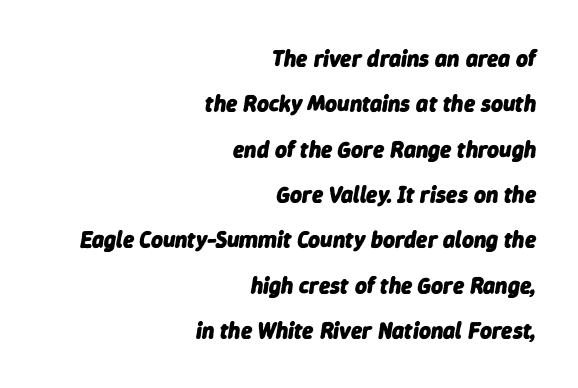
Look at the stroke-to-counter ratio: heavy, a bold. In terms of letterspacing, this is plain default setting. Line endings align vertically; line beginnings do not. The designer dialed line spacing up above the default.
